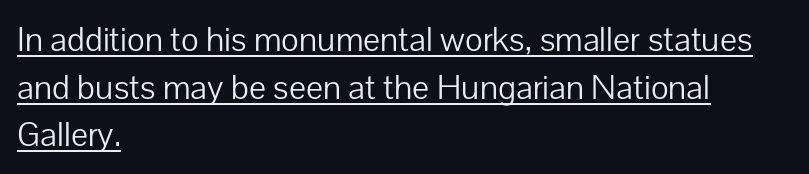
Q: Is the text bold? A: No.
Q: Is the text italic (slanted)? A: No, it is upright.
Q: Is the typeface a serif or a sans-serif typeface? A: Sans-serif.
Q: Is the text underlined? A: Yes.
Q: How is the paragraph aligned? A: Left-aligned.
Q: Is the spacing between letters normal or unusually wide? A: Normal.
Q: Is the spacing between lines tight, normal or loose? A: Normal.
Q: Width (condensed, normal, or wide)? A: Normal.
Q: Stroke contrast? A: Low.
Q: x-height? A: Medium.
Q: Monospaced? A: No.
